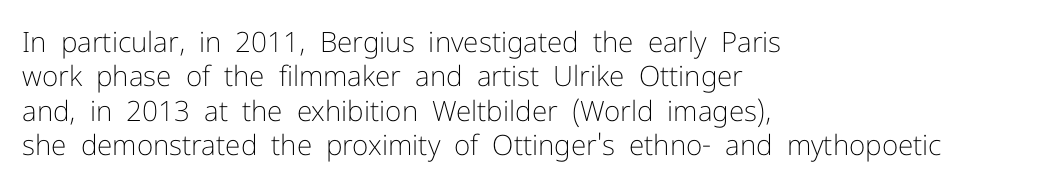
{"serif": "no", "italic": "no", "bold": "no", "weight": "light", "width": "normal", "stroke_contrast": "low", "x_height": "medium", "monospaced": "no", "underline": "no", "align": "left", "line_spacing_ratio": 1.23, "letter_spacing": "normal", "letter_spacing_em": 0.0, "glyph_px": 28}
